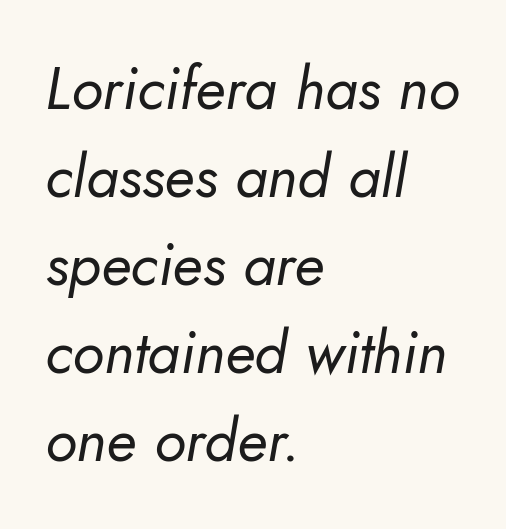
Q: Is the text bold? A: No.
Q: Is the text italic (slanted)? A: Yes, it leans right by about 10 degrees.
Q: Is the text underlined? A: No.
Q: How is the paragraph aligned? A: Left-aligned.
Q: Is the spacing between letters normal or unusually wide? A: Normal.
Q: Is the spacing between lines tight, normal or loose? A: Normal.
Q: Width (condensed, normal, or wide)? A: Normal.
Q: Stroke contrast? A: Low.
Q: x-height? A: Small.
Q: Monospaced? A: No.
